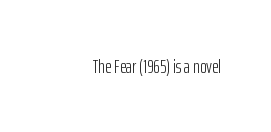
Layout note: lines flush right. Any mark beneath the type? The region is blank. Heaviness? Minimal to ordinary, like unemphasized prose. This is the regular roman posture of the typeface. What stands out about the letter spacing? Nothing — it is the standard amount.
